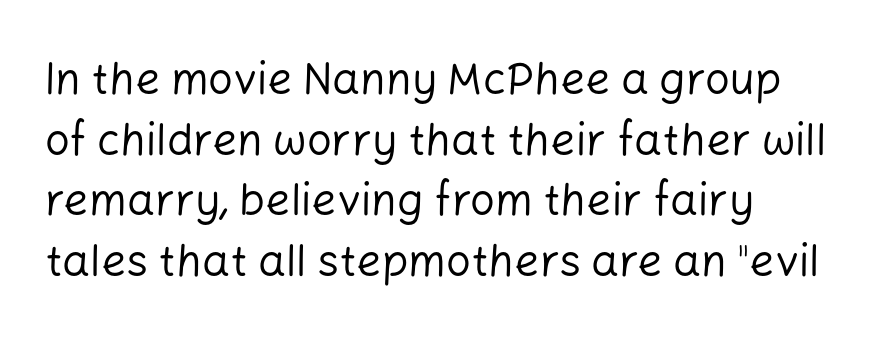
The image shows 44 px regular-weight sans-serif type, upright; set normal line spacing (1.38x), normal letter spacing, not underlined; low stroke contrast and a medium x-height.
